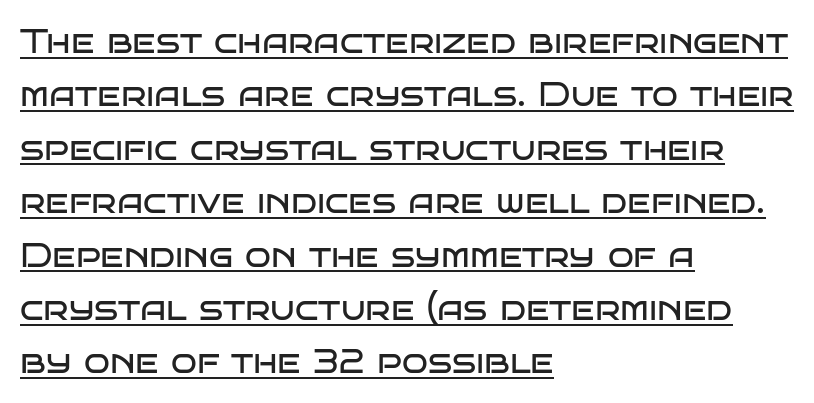
The image shows 34 px regular-weight, wide sans-serif type, upright; set left-aligned, normal line spacing (1.57x), normal letter spacing, underlined; low stroke contrast and a large x-height.
